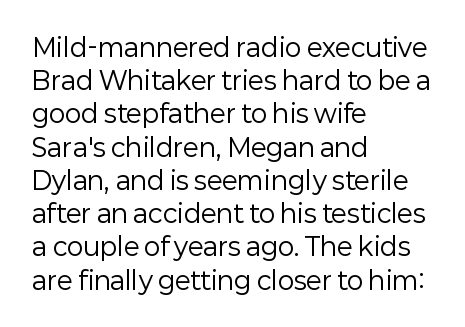
Q: Is the text bold? A: No.
Q: Is the text italic (slanted)? A: No, it is upright.
Q: Is the text underlined? A: No.
Q: How is the paragraph aligned? A: Left-aligned.
Q: Is the spacing between letters normal or unusually wide? A: Normal.
Q: Is the spacing between lines tight, normal or loose? A: Normal.
